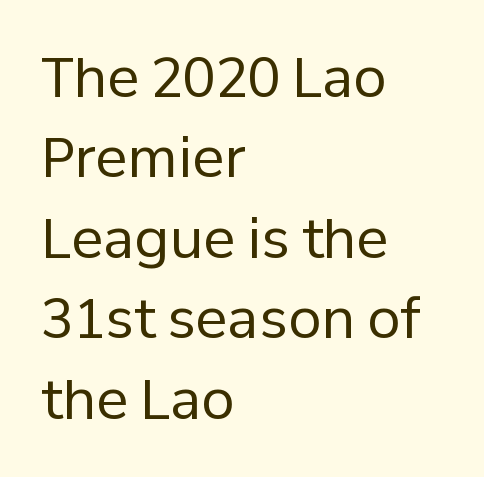
{"serif": "no", "italic": "no", "bold": "no", "weight": "regular", "width": "normal", "stroke_contrast": "low", "x_height": "medium", "monospaced": "no", "underline": "no", "align": "left", "line_spacing": "normal", "line_spacing_ratio": 1.49, "letter_spacing": "normal", "letter_spacing_em": 0.0, "glyph_px": 54}
